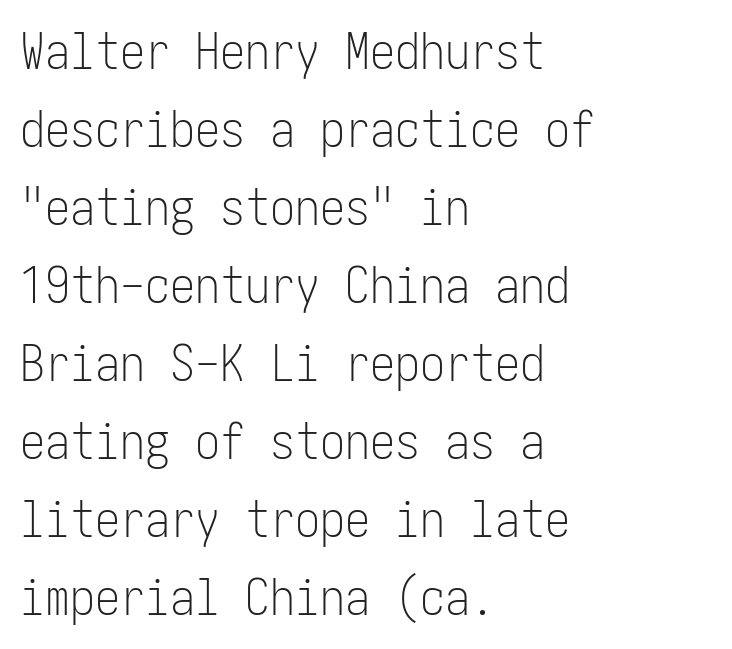
The face used here is rendered with its standard letterfit. Lines of text with bare space underneath. The lettering holds an erect, upright posture throughout. A classic flush-left, rag-right setting is used for this passage. The leading is moderate, giving the passage an even texture.
